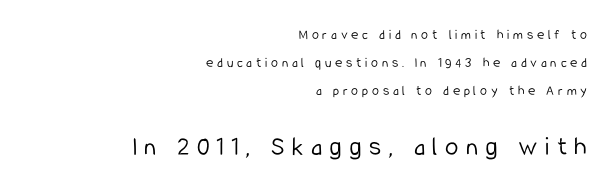
The image shows 27 px text type, upright; set right-aligned, loose line spacing (2.0x), unusually wide letter spacing (+0.27 em), not underlined; the second (bottom) block is 1.93x larger.
